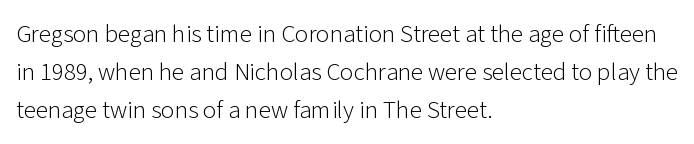
{"italic": "no", "bold": "no", "underline": "no", "align": "left", "line_spacing": "normal", "line_spacing_ratio": 1.52, "letter_spacing": "normal", "letter_spacing_em": 0.0, "glyph_px": 25}
